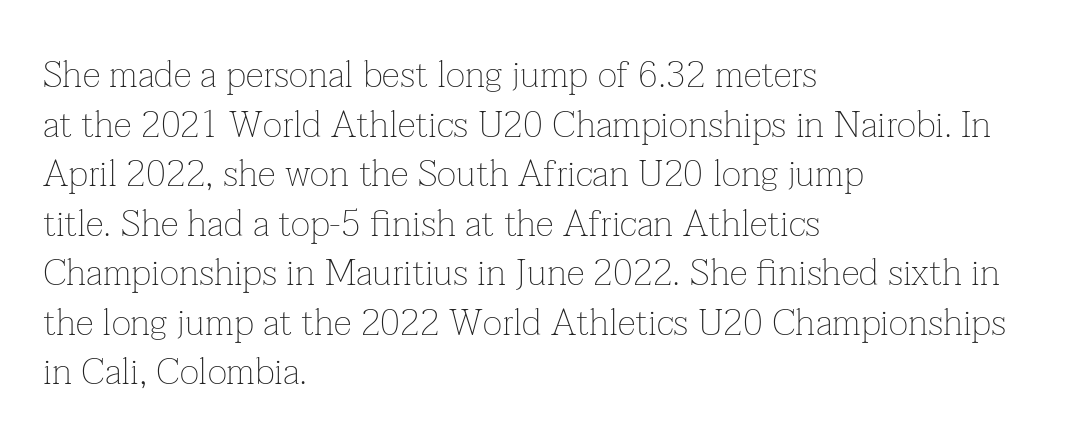
Q: Is the text bold? A: No.
Q: Is the text italic (slanted)? A: No, it is upright.
Q: Is the typeface a serif or a sans-serif typeface? A: Serif.
Q: Is the text underlined? A: No.
Q: How is the paragraph aligned? A: Left-aligned.
Q: Is the spacing between letters normal or unusually wide? A: Normal.
Q: Is the spacing between lines tight, normal or loose? A: Normal.
Q: Width (condensed, normal, or wide)? A: Normal.
Q: Stroke contrast? A: Low.
Q: x-height? A: Medium.
Q: Monospaced? A: No.
